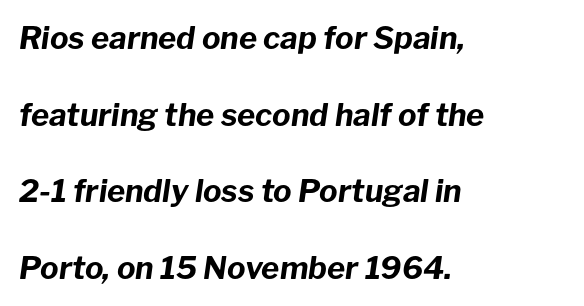
Q: Is the text bold? A: Yes.
Q: Is the text italic (slanted)? A: Yes, it leans right by about 8 degrees.
Q: Is the text underlined? A: No.
Q: How is the paragraph aligned? A: Left-aligned.
Q: Is the spacing between letters normal or unusually wide? A: Normal.
Q: Is the spacing between lines tight, normal or loose? A: Loose.
Q: Width (condensed, normal, or wide)? A: Normal.
Q: Stroke contrast? A: Low.
Q: x-height? A: Medium.
Q: Monospaced? A: No.
